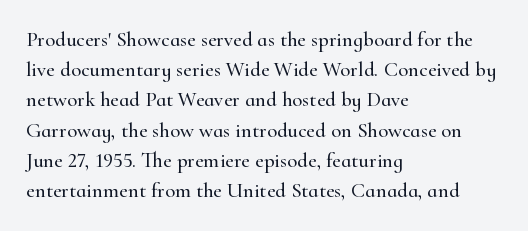
The image shows 21 px text type, upright; set left-aligned, normal line spacing (1.44x), normal letter spacing, not underlined.
